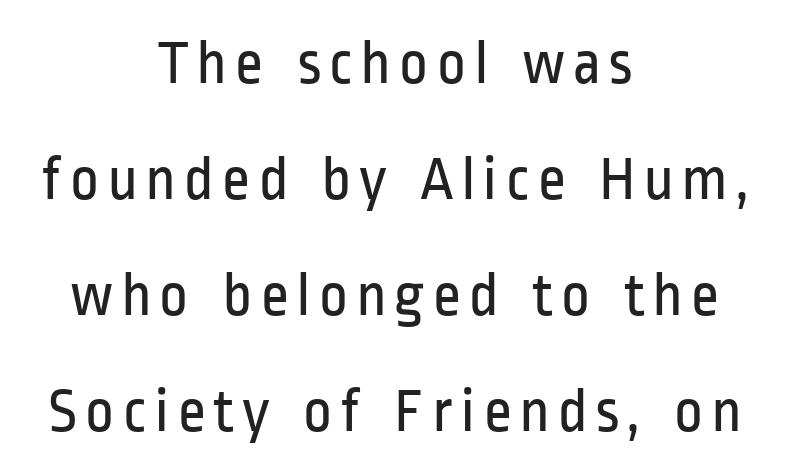
The image shows 63 px regular-weight, condensed sans-serif type, upright; set centered, line spacing 1.84x, not underlined; low stroke contrast and a medium x-height.
